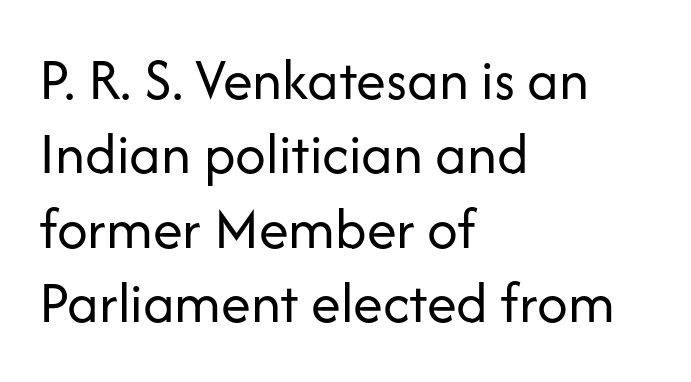
The image shows 60 px regular-weight sans-serif type, upright; set left-aligned, line spacing 1.24x, normal letter spacing, not underlined; low stroke contrast and a medium x-height.
